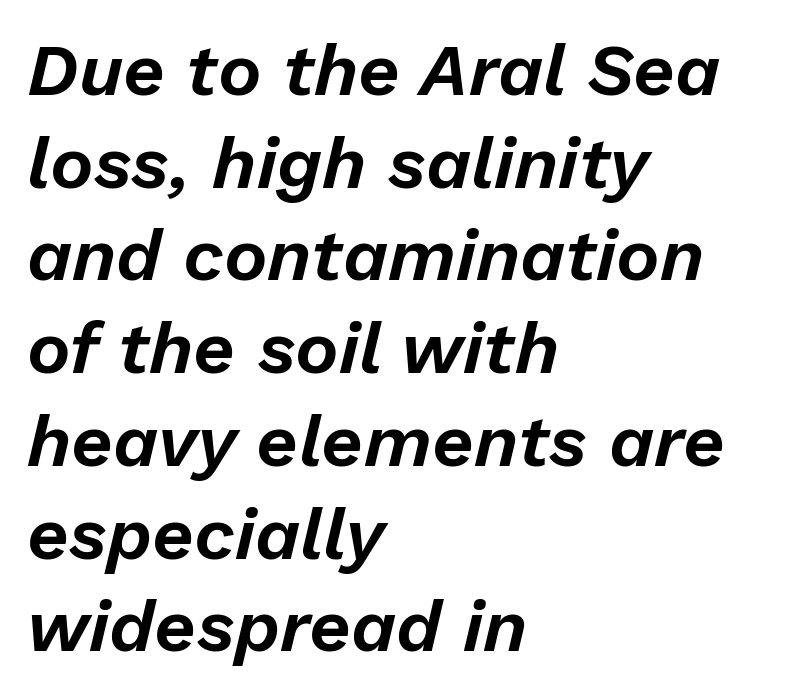
{"italic": "yes", "lean": "right", "slant_degrees": 13, "width": "normal", "stroke_contrast": "low", "x_height": "medium", "monospaced": "no", "underline": "no", "align": "left", "line_spacing": "normal", "line_spacing_ratio": 1.27, "letter_spacing": "normal", "letter_spacing_em": 0.0, "glyph_px": 73}
